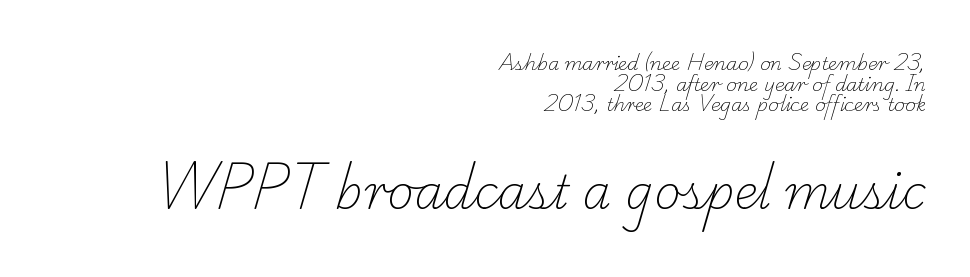
Q: Is the text bold? A: No.
Q: Is the typeface a serif or a sans-serif typeface? A: Serif.
Q: Is the text underlined? A: No.
Q: How is the paragraph aligned? A: Right-aligned.
Q: Is the spacing between letters normal or unusually wide? A: Normal.
Q: Is the spacing between lines tight, normal or loose? A: Tight.
Q: Which block of text is set in a larger size, the first (top) or the second (bottom)? A: The second (bottom) one.
Q: Width (condensed, normal, or wide)? A: Normal.
Q: Stroke contrast? A: Low.
Q: x-height? A: Small.
Q: Monospaced? A: No.
